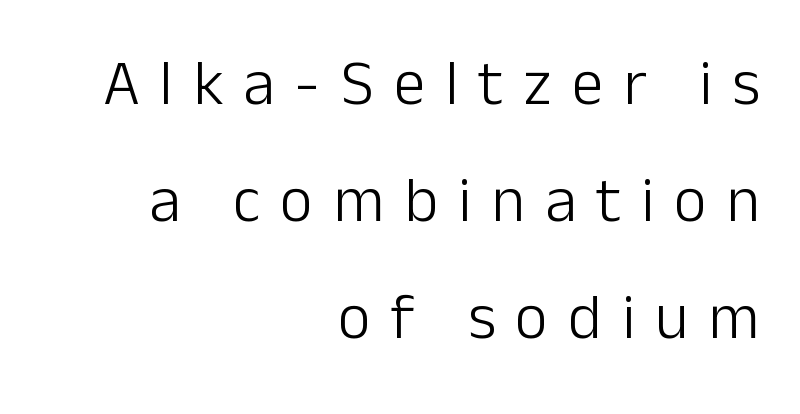
Q: Is the text bold? A: No.
Q: Is the text italic (slanted)? A: No, it is upright.
Q: Is the typeface a serif or a sans-serif typeface? A: Sans-serif.
Q: Is the text underlined? A: No.
Q: How is the paragraph aligned? A: Right-aligned.
Q: Is the spacing between letters normal or unusually wide? A: Unusually wide.
Q: Width (condensed, normal, or wide)? A: Normal.
Q: Stroke contrast? A: Low.
Q: x-height? A: Medium.
Q: Monospaced? A: No.
